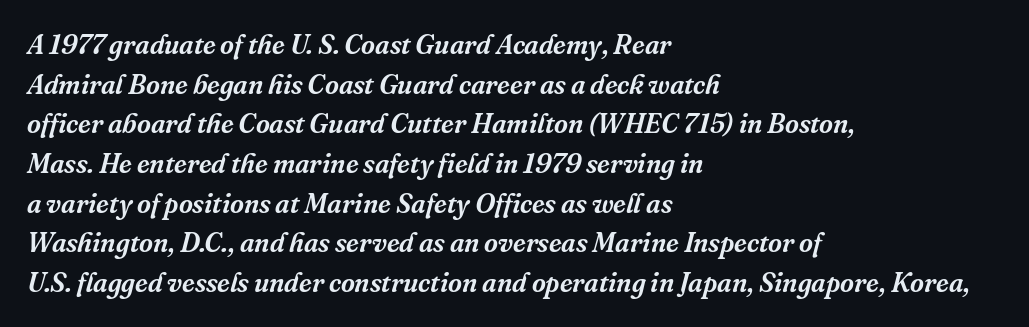
{"italic": "yes", "lean": "right", "slant_degrees": 16, "underline": "no", "align": "left", "line_spacing": "normal", "line_spacing_ratio": 1.47, "letter_spacing": "normal", "letter_spacing_em": 0.0, "glyph_px": 27}
